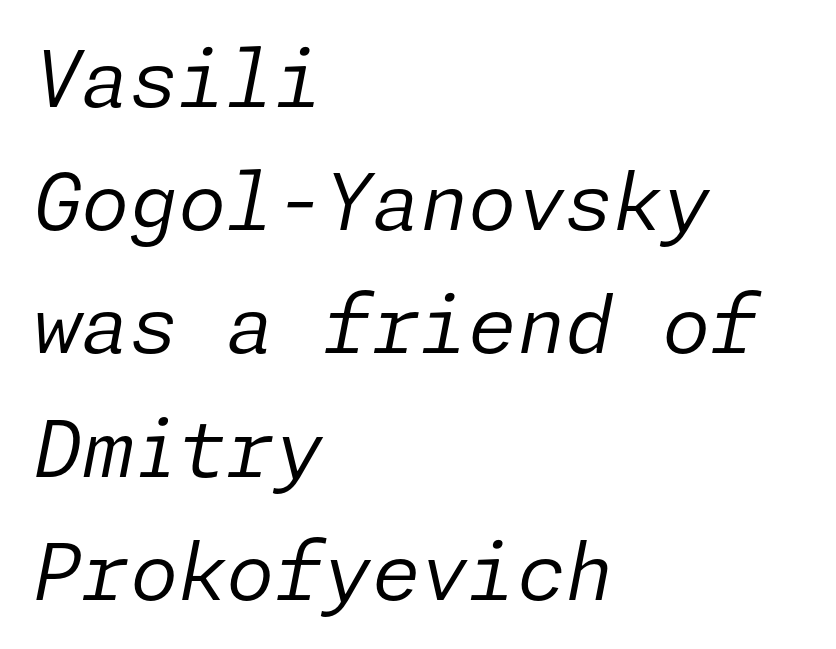
{"italic": "yes", "lean": "right", "slant_degrees": 11, "bold": "no", "weight": "regular", "width": "normal", "stroke_contrast": "low", "x_height": "medium", "underline": "no", "align": "left", "line_spacing": "normal", "line_spacing_ratio": 1.58, "letter_spacing": "normal", "letter_spacing_em": 0.0, "glyph_px": 78}
